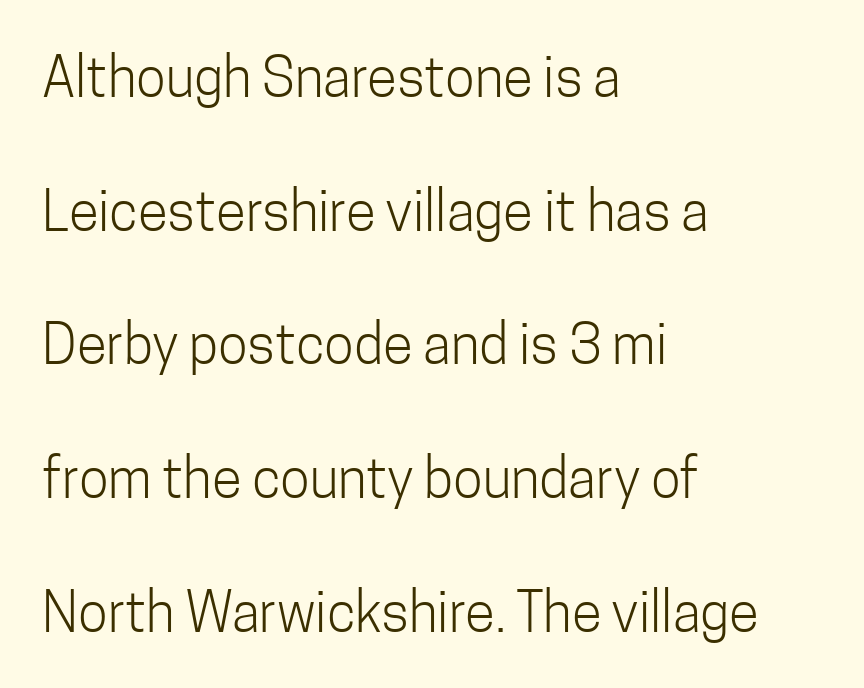
{"serif": "no", "italic": "no", "bold": "no", "weight": "light", "width": "condensed", "stroke_contrast": "low", "x_height": "medium", "monospaced": "no", "underline": "no", "align": "left", "line_spacing": "loose", "line_spacing_ratio": 2.43, "letter_spacing": "normal", "letter_spacing_em": 0.0, "glyph_px": 55}
